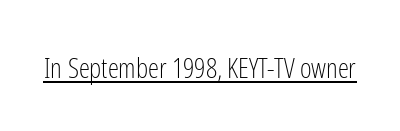
The passage shown is typed in a proportional face where columns would drift. Nope, not italic — everything's standing straight. Standard letterfit; no display-style spreading of the glyphs. The weight would be labelled regular, book, light, or lighter still. Regarding serifs, this sample does without them. This sample carries an underscore along the baseline area.
